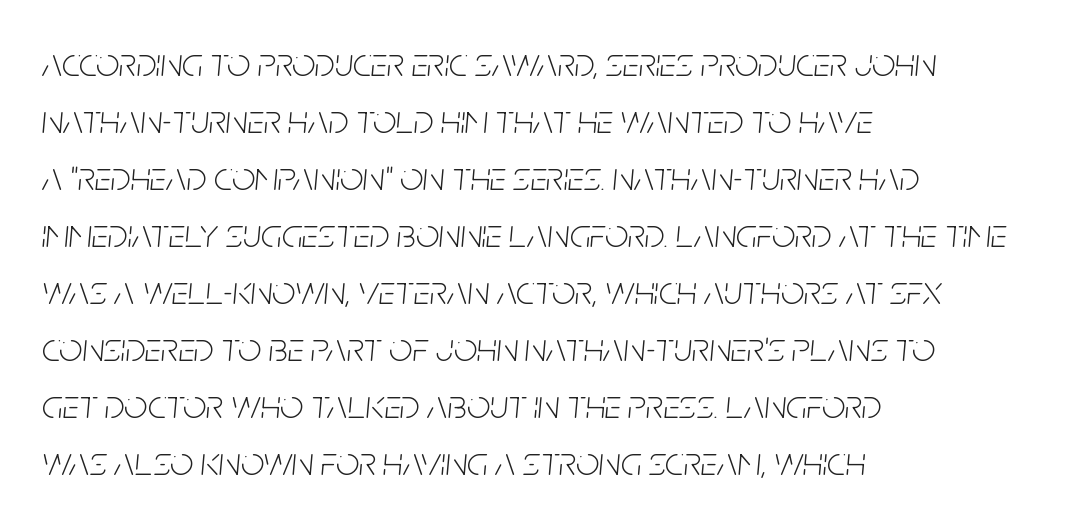
Q: Is the text bold? A: No.
Q: Is the text italic (slanted)? A: Yes, it leans right by about 5 degrees.
Q: Is the text underlined? A: No.
Q: How is the paragraph aligned? A: Left-aligned.
Q: Is the spacing between letters normal or unusually wide? A: Normal.
Q: Is the spacing between lines tight, normal or loose? A: Normal.
Q: Width (condensed, normal, or wide)? A: Condensed.
Q: Stroke contrast? A: Low.
Q: x-height? A: Large.
Q: Monospaced? A: No.
